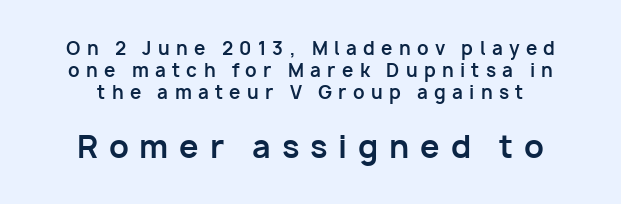
The image shows 31 px bold sans-serif type, upright; set line spacing 1.21x, unusually wide letter spacing (+0.35 em), not underlined; the second (bottom) block is 1.72x larger; low stroke contrast and a medium x-height.
